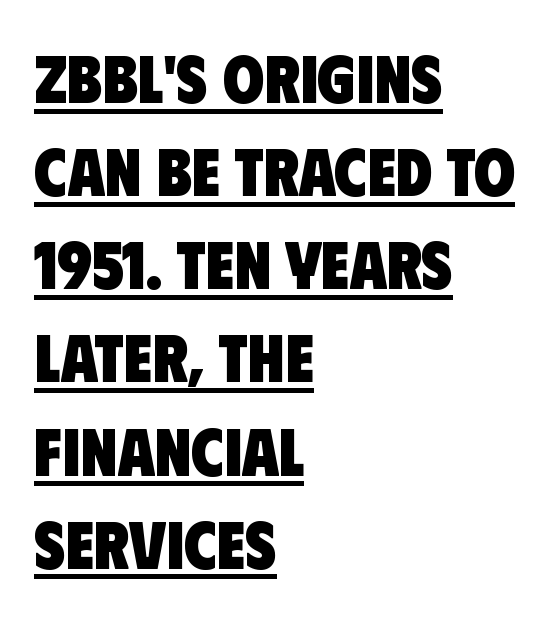
Students, note that the glyphs here touch the page at normal intervals. You'd pick this weight for a headline — it's a proper bold. Each line starts at the same left margin while the right side varies. The rendering uses natural spacing where letterforms have individual widths. The sample's only ornament is a line tracing under the words. Font category for this specimen: sans-serif.
